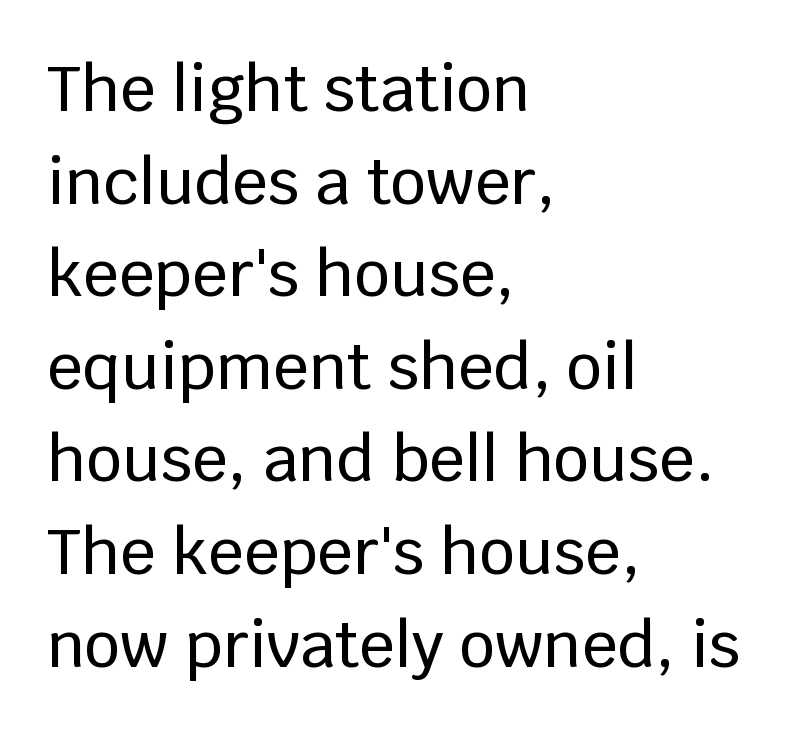
Q: Is the text italic (slanted)? A: No, it is upright.
Q: Is the typeface a serif or a sans-serif typeface? A: Sans-serif.
Q: Is the text underlined? A: No.
Q: How is the paragraph aligned? A: Left-aligned.
Q: Is the spacing between letters normal or unusually wide? A: Normal.
Q: Is the spacing between lines tight, normal or loose? A: Normal.
Q: Width (condensed, normal, or wide)? A: Normal.
Q: Stroke contrast? A: Low.
Q: x-height? A: Large.
Q: Monospaced? A: No.
